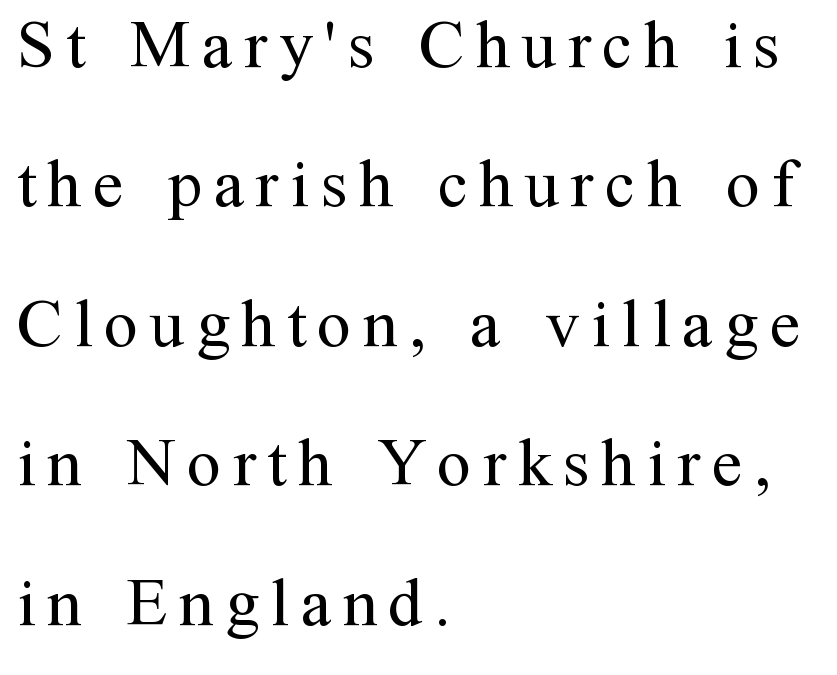
Q: Is the text bold? A: No.
Q: Is the text italic (slanted)? A: No, it is upright.
Q: Is the typeface a serif or a sans-serif typeface? A: Serif.
Q: Is the text underlined? A: No.
Q: How is the paragraph aligned? A: Left-aligned.
Q: Is the spacing between lines tight, normal or loose? A: Loose.
Q: Width (condensed, normal, or wide)? A: Normal.
Q: Stroke contrast? A: Medium.
Q: x-height? A: Medium.
Q: Monospaced? A: No.
